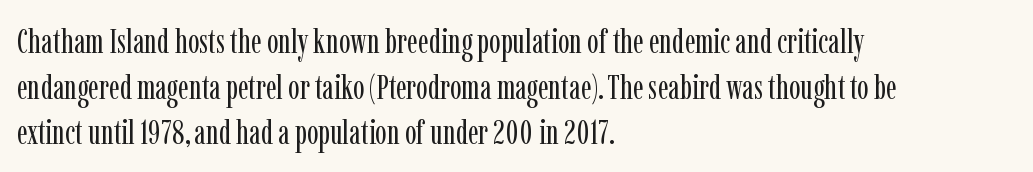
{"serif": "yes", "italic": "no", "bold": "no", "weight": "regular", "width": "condensed", "stroke_contrast": "low", "x_height": "medium", "monospaced": "no", "underline": "no", "align": "left", "line_spacing": "normal", "line_spacing_ratio": 1.34, "letter_spacing": "normal", "letter_spacing_em": 0.0, "glyph_px": 34}
